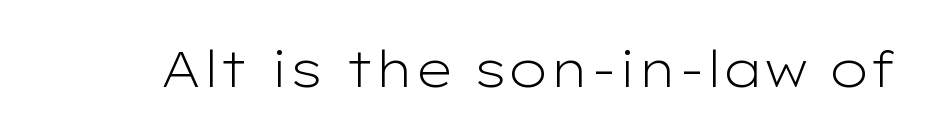
{"serif": "no", "italic": "no", "bold": "no", "weight": "light", "width": "wide", "stroke_contrast": "low", "x_height": "medium", "monospaced": "no", "underline": "no", "letter_spacing": "normal", "letter_spacing_em": 0.0, "glyph_px": 50}
